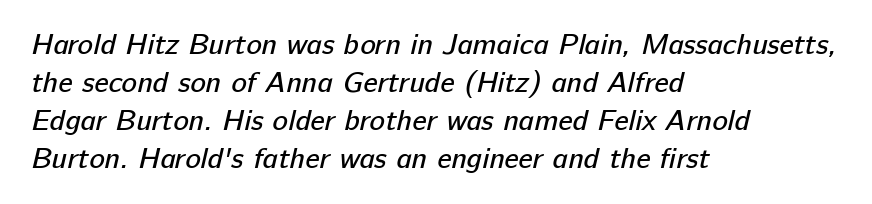
The line-height multiplier appears to be the usual default. The font is comparable to plain body text, perhaps lighter. The face used here is proportionally spaced, like ordinary book or web type. A sans-serif font was chosen for this passage. One-word summary of the alignment: left.
